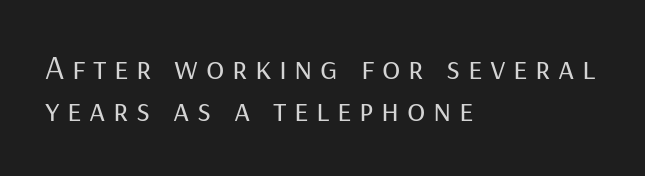
Q: Is the text bold? A: No.
Q: Is the text italic (slanted)? A: No, it is upright.
Q: Is the typeface a serif or a sans-serif typeface? A: Sans-serif.
Q: Is the text underlined? A: No.
Q: How is the paragraph aligned? A: Left-aligned.
Q: Is the spacing between letters normal or unusually wide? A: Unusually wide.
Q: Is the spacing between lines tight, normal or loose? A: Normal.
Q: Width (condensed, normal, or wide)? A: Normal.
Q: Stroke contrast? A: Low.
Q: x-height? A: Medium.
Q: Monospaced? A: No.
